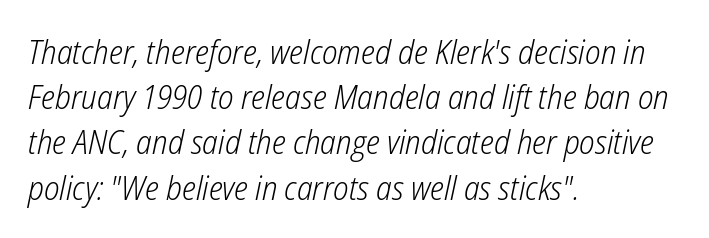
{"italic": "yes", "lean": "right", "slant_degrees": 12, "bold": "no", "weight": "light", "width": "condensed", "stroke_contrast": "low", "x_height": "medium", "monospaced": "no", "underline": "no", "align": "left", "line_spacing": "normal", "line_spacing_ratio": 1.37, "letter_spacing": "normal", "letter_spacing_em": 0.0, "glyph_px": 33}
